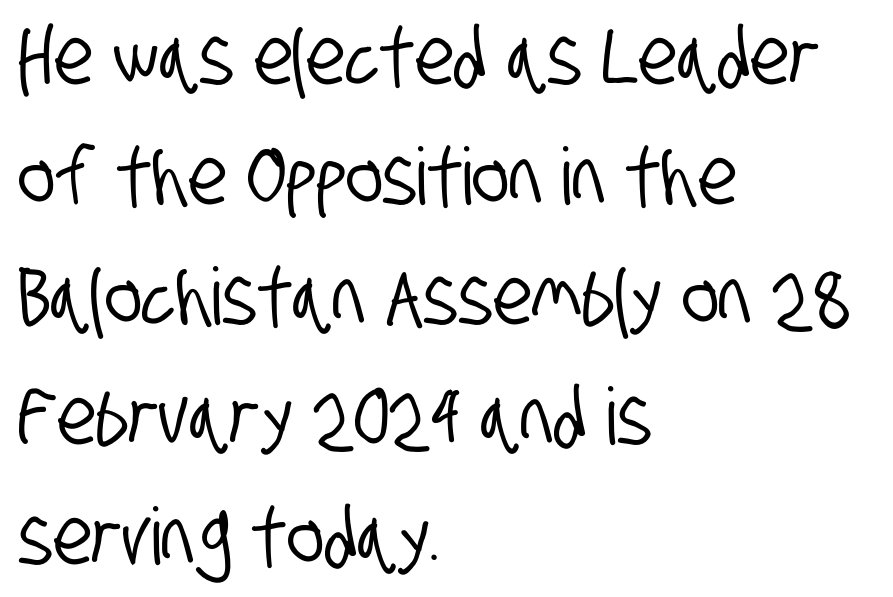
{"serif": "no", "width": "condensed", "stroke_contrast": "low", "x_height": "large", "monospaced": "no", "underline": "no", "align": "left", "line_spacing": "normal", "line_spacing_ratio": 1.52, "letter_spacing": "normal", "letter_spacing_em": 0.0, "glyph_px": 79}
